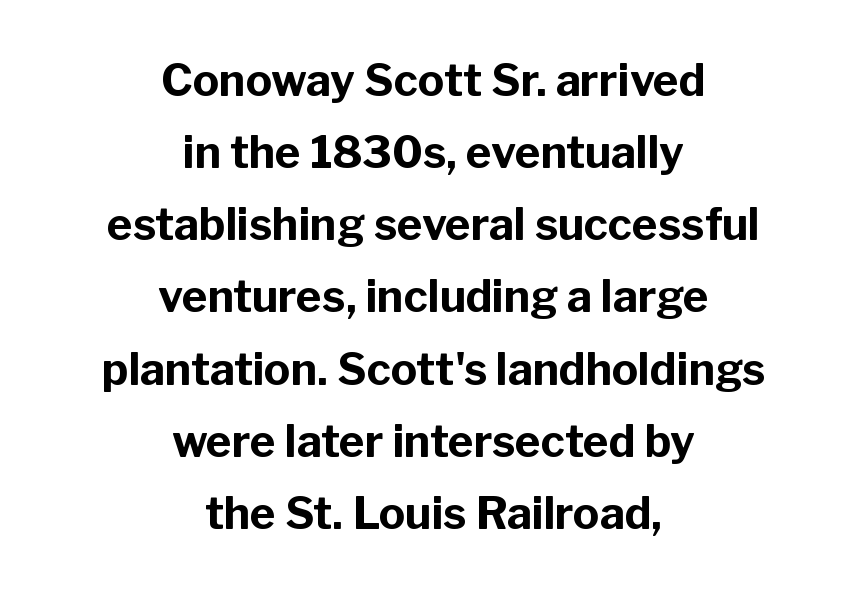
{"serif": "no", "italic": "no", "bold": "yes", "weight": "bold", "width": "normal", "stroke_contrast": "low", "x_height": "medium", "monospaced": "no", "underline": "no", "align": "center", "line_spacing": "normal", "line_spacing_ratio": 1.64, "letter_spacing": "normal", "letter_spacing_em": 0.0, "glyph_px": 44}
